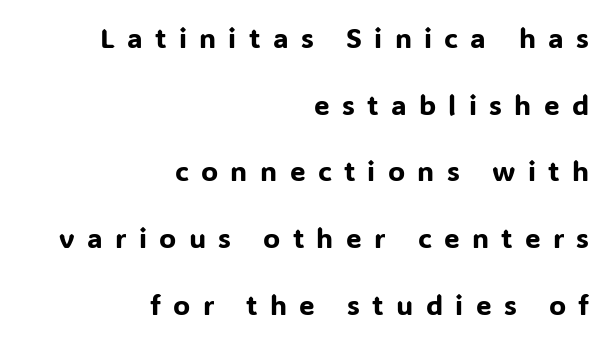
The image shows 28 px sans-serif type, upright; set right-aligned, loose line spacing (2.38x), unusually wide letter spacing (+0.44 em), not underlined; low stroke contrast and a medium x-height.
